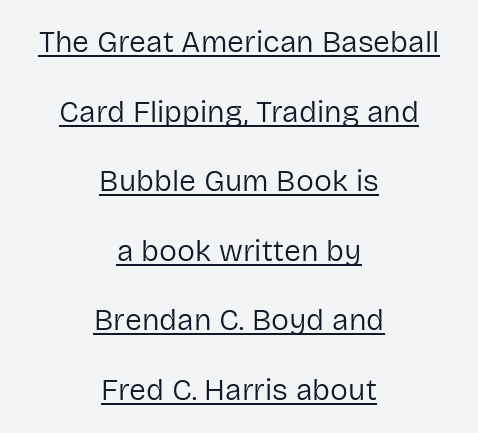
Heaviness? Minimal to ordinary, like unemphasized prose. The letters advance in unequal steps, a hallmark of proportional type. A roman cut, with each character standing at attention. Descenders here cross a horizontal rule under the line. Nope, no serifs anywhere on these letters.
